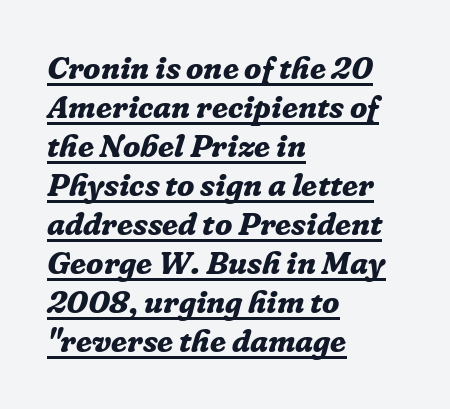
{"serif": "yes", "italic": "yes", "lean": "right", "slant_degrees": 16, "bold": "yes", "weight": "bold", "width": "normal", "stroke_contrast": "low", "x_height": "medium", "monospaced": "no", "underline": "yes", "align": "left", "line_spacing_ratio": 1.22, "letter_spacing": "normal", "letter_spacing_em": 0.0, "glyph_px": 32}
